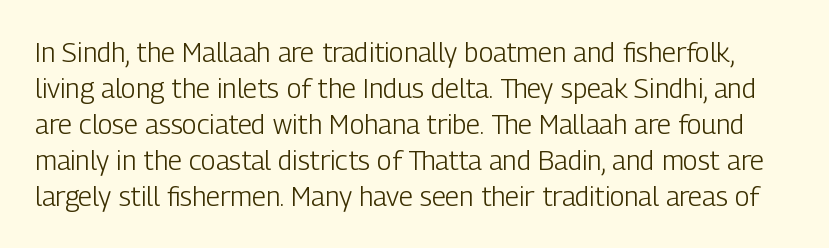
Nope, not italic — everything's standing straight. Only glyphs here, with clear space below each row. This rendering leaves character spacing at its baseline value. The lines sit at an ordinary, default distance from one another. Ink coverage per letter is moderate at most.
